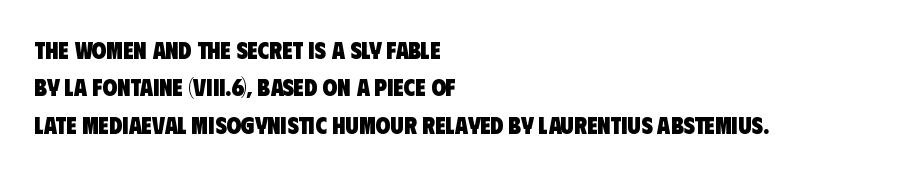
Leading: standard. Plenty of ink on the page — the face is bold. Letter spacing: default. These lines stack with their left ends in a neat column.
